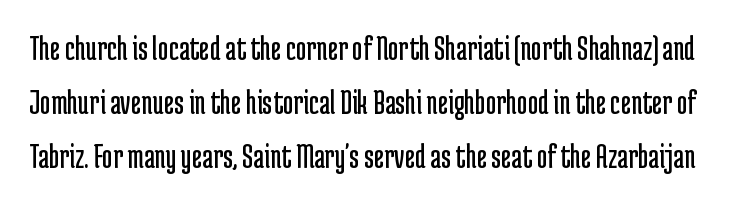
{"serif": "no", "italic": "no", "bold": "no", "weight": "regular", "width": "condensed", "stroke_contrast": "low", "x_height": "medium", "monospaced": "no", "underline": "no", "line_spacing": "normal", "line_spacing_ratio": 1.5, "letter_spacing": "normal", "letter_spacing_em": 0.0, "glyph_px": 36}
